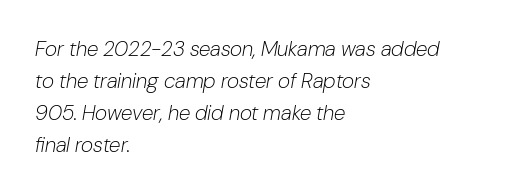
{"italic": "yes", "lean": "right", "slant_degrees": 10, "bold": "no", "underline": "no", "align": "left", "line_spacing": "normal", "line_spacing_ratio": 1.53, "letter_spacing": "normal", "letter_spacing_em": 0.0, "glyph_px": 21}
